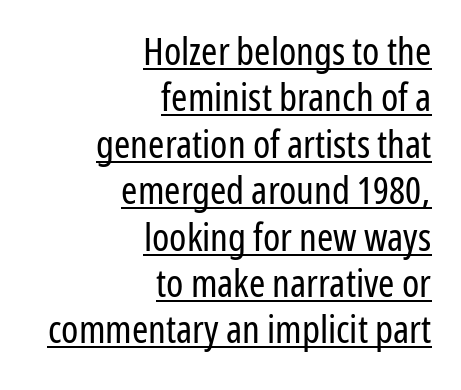
The image shows 39 px regular-weight, condensed sans-serif type, upright; set right-aligned, line spacing 1.19x, normal letter spacing, underlined; low stroke contrast and a medium x-height.
